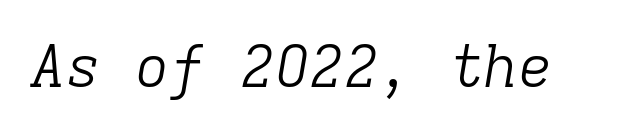
The image shows 58 px light serif type, italic (leaning right), monospaced; set normal letter spacing, not underlined; low stroke contrast and a medium x-height.
